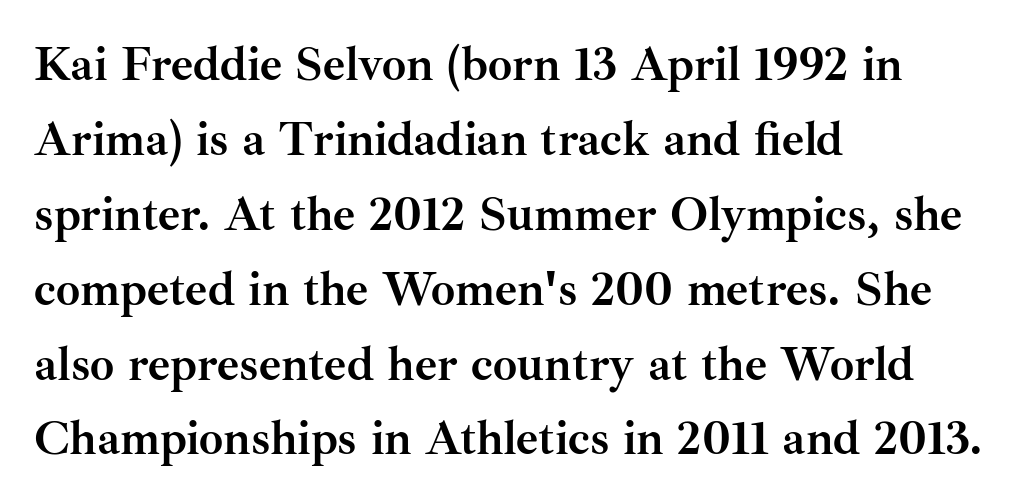
The font family rendered here belongs to the serif group. Underlining? Definitely not there. Italic? Not at all — the glyphs are vertical. Varying glyph widths throughout — classic text-font behaviour. Layout note: lines flush left. Nothing unusual about the tracking: characters are spaced as the font intends.
